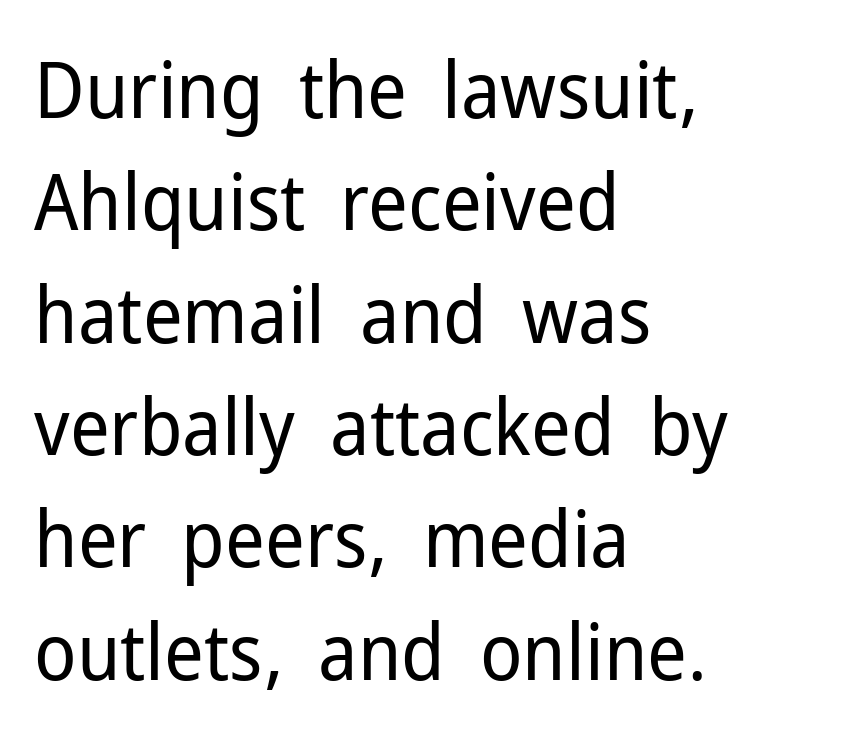
The image shows 78 px regular-weight sans-serif type, upright; set left-aligned, normal line spacing (1.44x), normal letter spacing, not underlined; low stroke contrast and a medium x-height.
